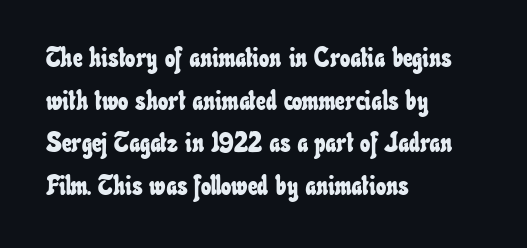
{"underline": "no", "align": "left", "line_spacing": "normal", "line_spacing_ratio": 1.58, "letter_spacing": "normal", "letter_spacing_em": 0.0, "glyph_px": 27}
